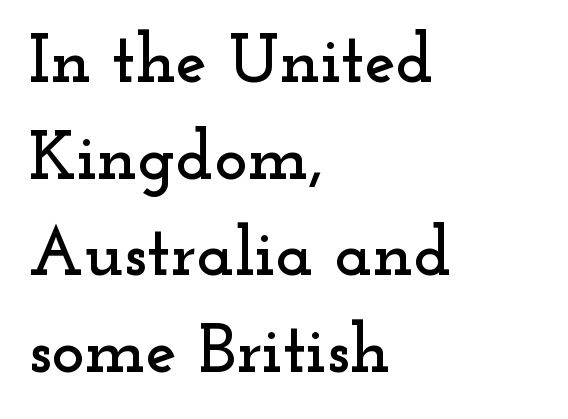
The image shows 70 px wide serif type, upright; set left-aligned, normal line spacing (1.38x), normal letter spacing, not underlined; low stroke contrast and a small x-height.
